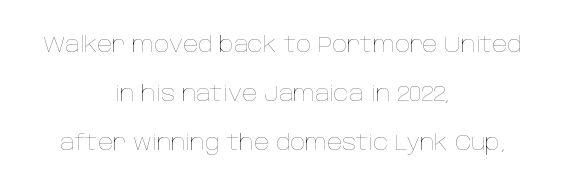
Q: Is the text bold? A: No.
Q: Is the text italic (slanted)? A: No, it is upright.
Q: Is the text underlined? A: No.
Q: How is the paragraph aligned? A: Centered.
Q: Is the spacing between letters normal or unusually wide? A: Normal.
Q: Is the spacing between lines tight, normal or loose? A: Loose.
